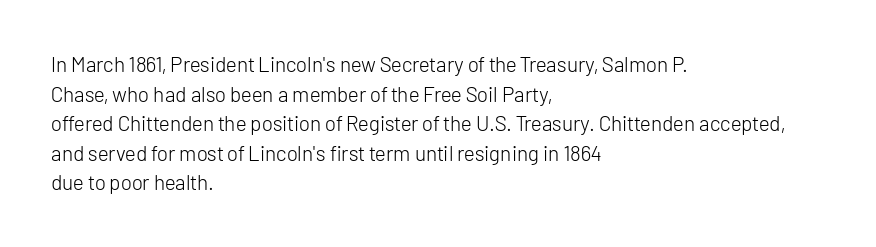
The image shows 21 px text type, upright; set left-aligned, normal line spacing (1.41x), normal letter spacing, not underlined.
